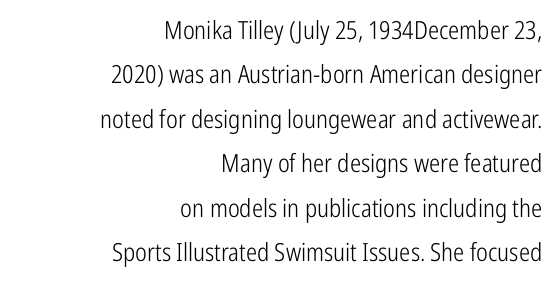
The image shows 25 px text type, upright; set right-aligned, line spacing 1.78x, normal letter spacing, not underlined.
